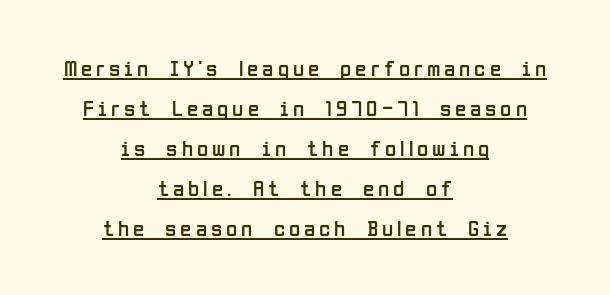
Q: Is the text bold? A: No.
Q: Is the text italic (slanted)? A: No, it is upright.
Q: Is the text underlined? A: Yes.
Q: How is the paragraph aligned? A: Centered.
